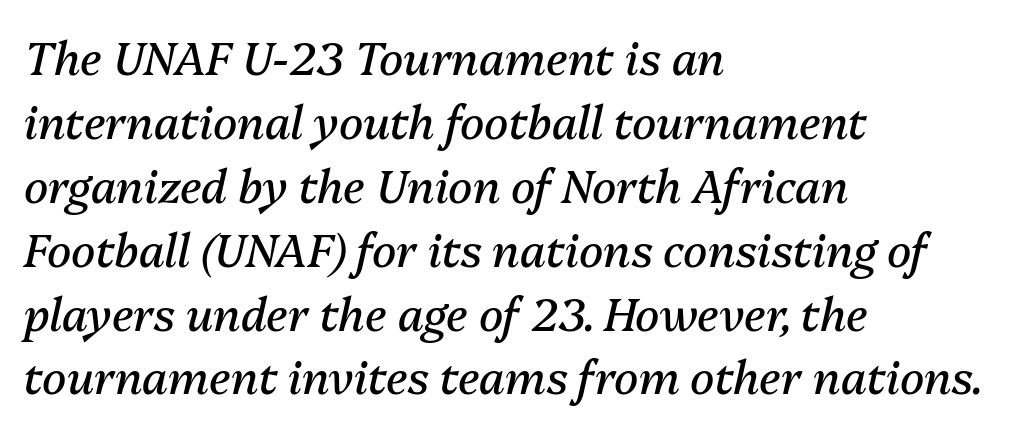
These lines are rendered in a variable-pitch font. This sample keeps an unexceptional amount of space between lines. Characters are canted at an angle relative to the baseline's perpendicular. Underline: absent. The setting favours the left margin, as ordinary paragraphs usually do.
